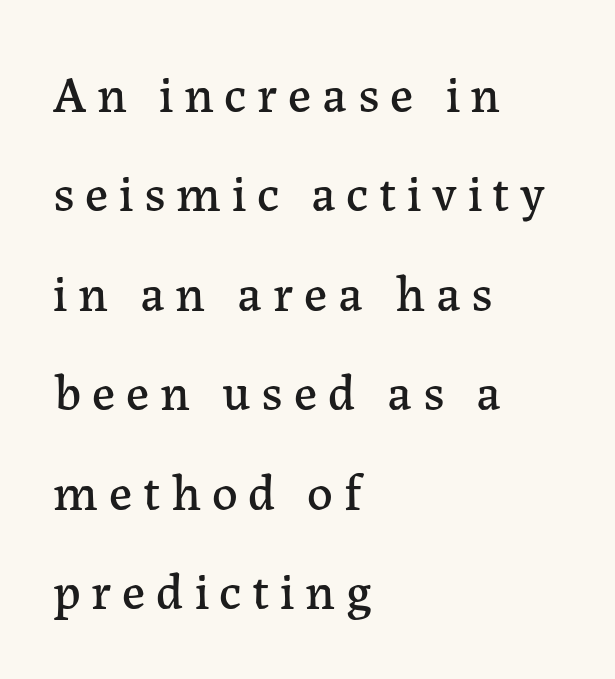
Q: Is the text italic (slanted)? A: No, it is upright.
Q: Is the typeface a serif or a sans-serif typeface? A: Serif.
Q: Is the text underlined? A: No.
Q: How is the paragraph aligned? A: Left-aligned.
Q: Is the spacing between letters normal or unusually wide? A: Unusually wide.
Q: Is the spacing between lines tight, normal or loose? A: Loose.
Q: Width (condensed, normal, or wide)? A: Normal.
Q: Stroke contrast? A: Low.
Q: x-height? A: Medium.
Q: Monospaced? A: No.
